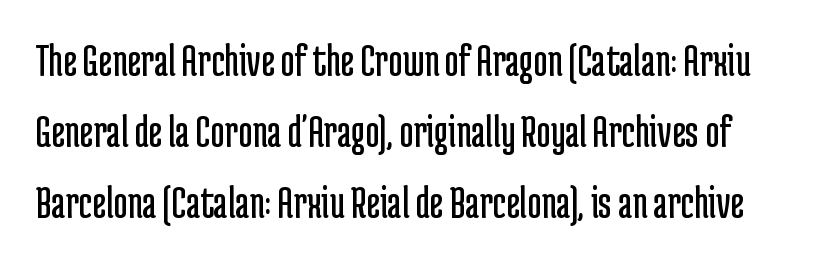
The letters stand upright; this is a roman face. This sample uses plain, unmodified letter spacing. One glance says typical: line gaps are just what's usual. The type family on display is of the sans-serif kind. Check under the words: just untouched page. Proportional: the letters do not fall into vertical columns.
